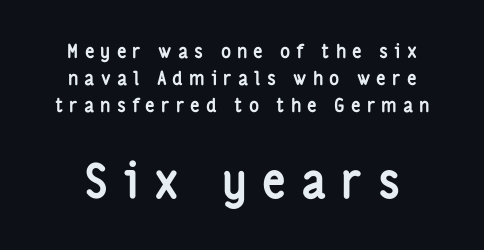
The image shows 47 px semibold, condensed sans-serif type, upright; set normal line spacing (1.41x), unusually wide letter spacing (+0.32 em), not underlined; the second (bottom) block is 2.47x larger; low stroke contrast and a medium x-height.
